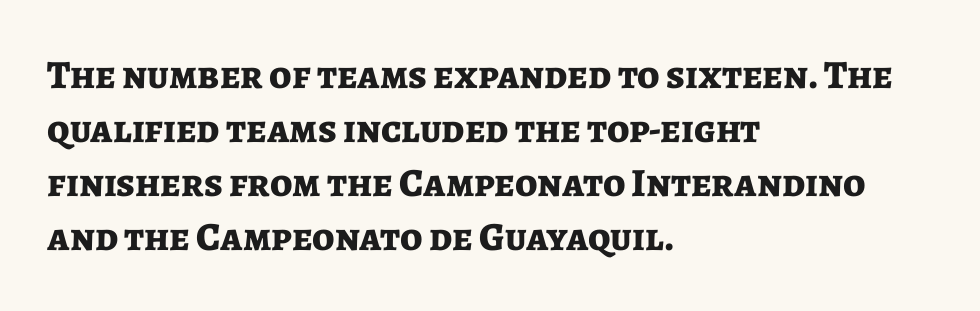
Its strokes are broad and dark, the hallmark of bold type. Alignment: flush left. Every stem runs plumb, perpendicular to the baseline. Is this a fixed-width face? No — the glyphs have proportional, varying widths. Spacing between characters is what you'd get straight out of the box.
